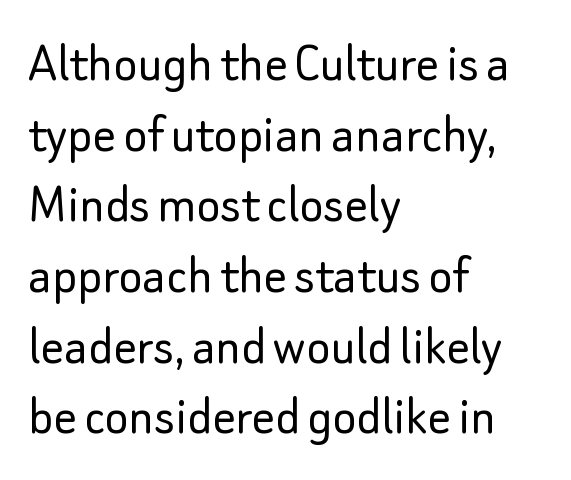
This rendering leaves character spacing at its baseline value. Vertical strokes here are truly vertical. Teacher's note: observe the even left margin — that is flush-left alignment. The font family rendered here belongs to the sans-serif group.
